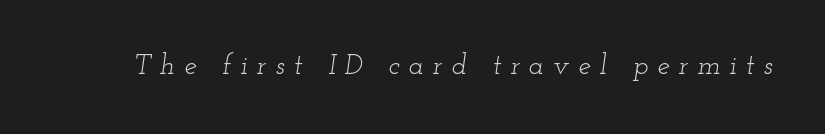
The image shows 28 px light, wide serif type, italic (leaning right); set unusually wide letter spacing (+0.32 em), not underlined; low stroke contrast and a small x-height.
